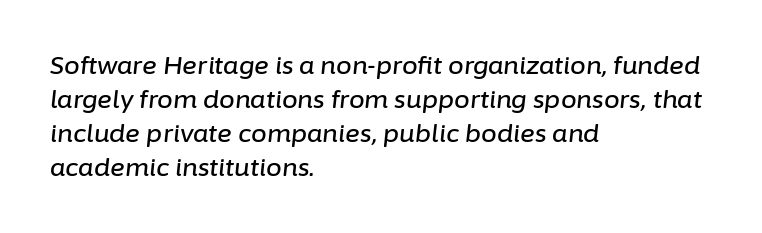
Q: Is the text italic (slanted)? A: Yes, it leans right by about 6 degrees.
Q: Is the text underlined? A: No.
Q: How is the paragraph aligned? A: Left-aligned.
Q: Is the spacing between letters normal or unusually wide? A: Normal.
Q: Is the spacing between lines tight, normal or loose? A: Normal.
